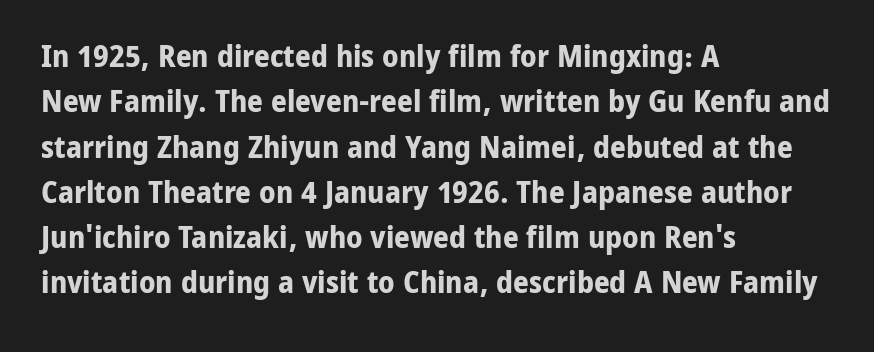
The image shows 31 px bold sans-serif type, upright; set left-aligned, normal line spacing (1.46x), normal letter spacing, not underlined; low stroke contrast and a medium x-height.
